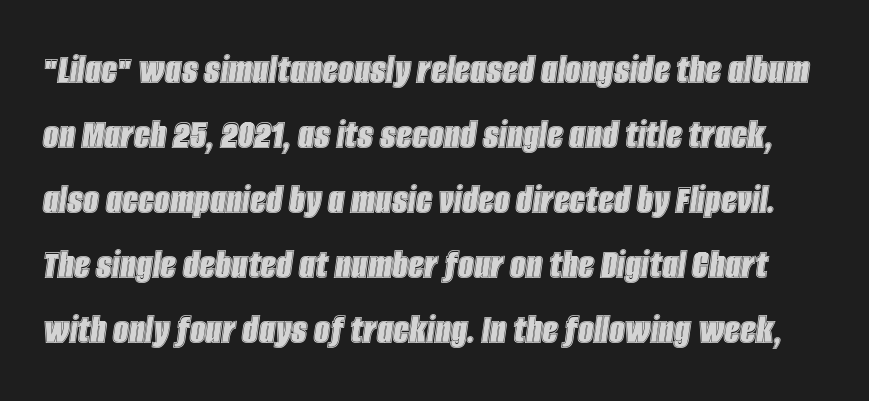
The image shows 44 px condensed type, italic (leaning right); set normal line spacing (1.48x), normal letter spacing, not underlined; a large x-height.
